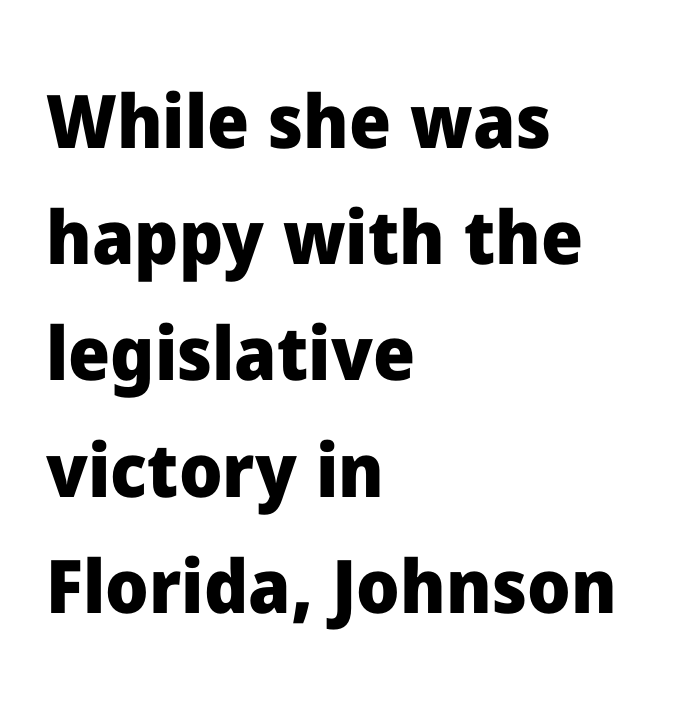
The font's upright variant was chosen for this text. Examine the stroke ends and you'll find no serifs. Bare-footed words on every line. Short and long lines alike share a common starting point at left.
